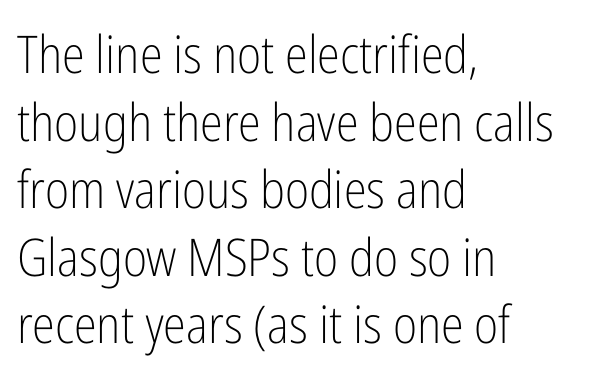
{"serif": "no", "italic": "no", "bold": "no", "weight": "light", "width": "condensed", "stroke_contrast": "low", "x_height": "medium", "monospaced": "no", "underline": "no", "align": "left", "line_spacing": "normal", "line_spacing_ratio": 1.3, "letter_spacing": "normal", "letter_spacing_em": 0.0, "glyph_px": 52}
